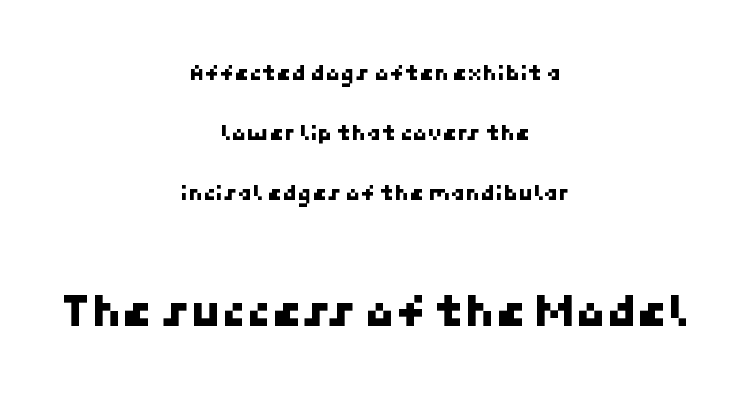
{"serif": "no", "width": "normal", "stroke_contrast": "low", "x_height": "medium", "underline": "no", "align": "center", "line_spacing": "loose", "line_spacing_ratio": 2.5, "letter_spacing": "normal", "letter_spacing_em": 0.0, "larger_block": "second", "size_ratio": 2.04, "glyph_px": 49}
